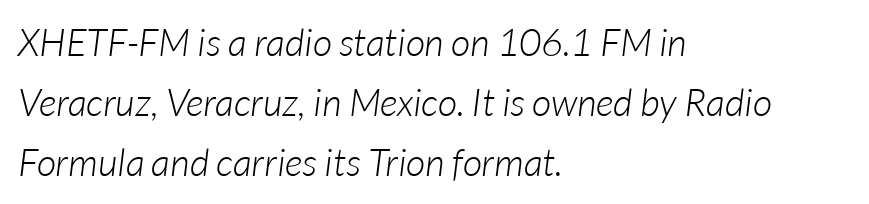
Q: Is the text bold? A: No.
Q: Is the text italic (slanted)? A: Yes, it leans right by about 7 degrees.
Q: Is the text underlined? A: No.
Q: How is the paragraph aligned? A: Left-aligned.
Q: Is the spacing between letters normal or unusually wide? A: Normal.
Q: Is the spacing between lines tight, normal or loose? A: Normal.
Q: Width (condensed, normal, or wide)? A: Normal.
Q: Stroke contrast? A: Low.
Q: x-height? A: Medium.
Q: Monospaced? A: No.
